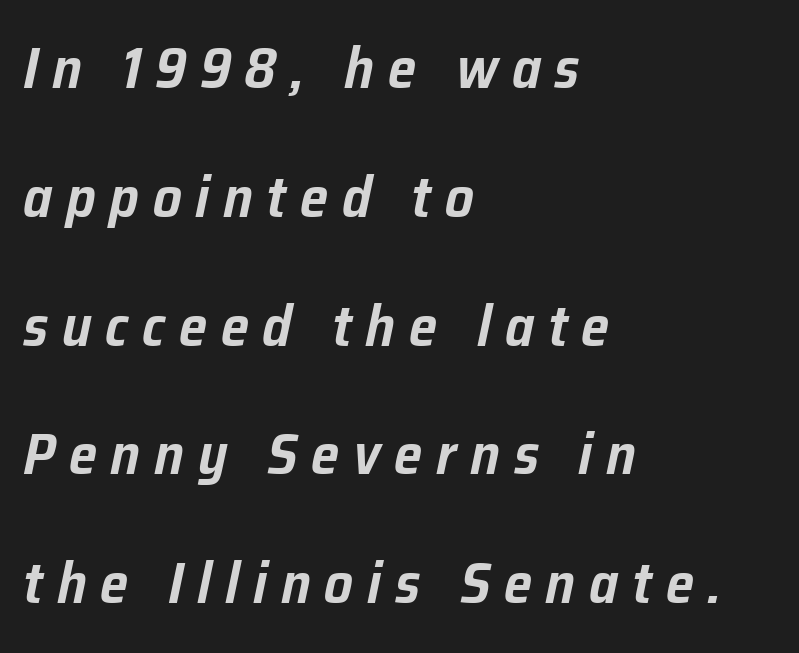
The type is letterspaced generously, with wide tracking. What's the leading like? Stretched, with rows far apart. Does the copy run flush right? No — it runs flush left. The passage shown is not underscored anywhere. A typesetter would call this proportional, since set widths differ per character. When letters slant like this, we call the style italic.
